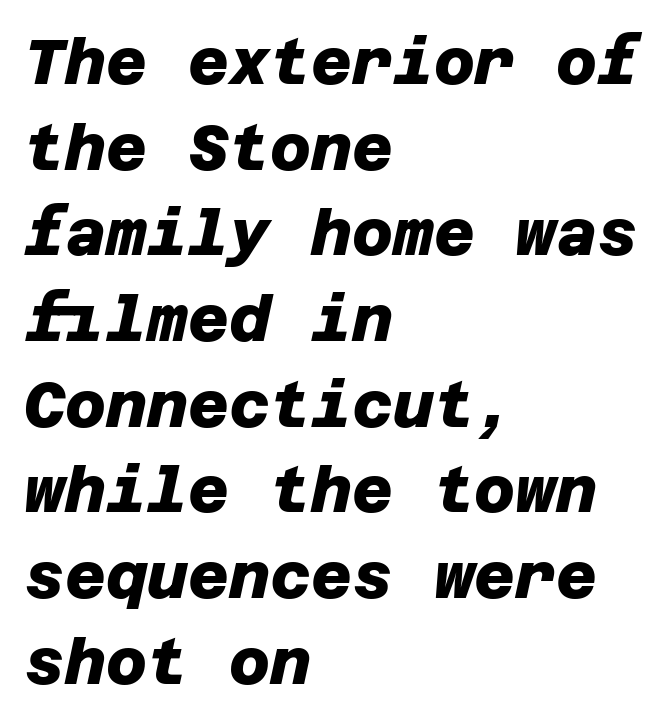
{"serif": "no", "bold": "yes", "weight": "heavy", "width": "normal", "stroke_contrast": "low", "x_height": "large", "underline": "no", "align": "left", "line_spacing": "normal", "line_spacing_ratio": 1.36, "letter_spacing": "normal", "letter_spacing_em": 0.0, "glyph_px": 63}
